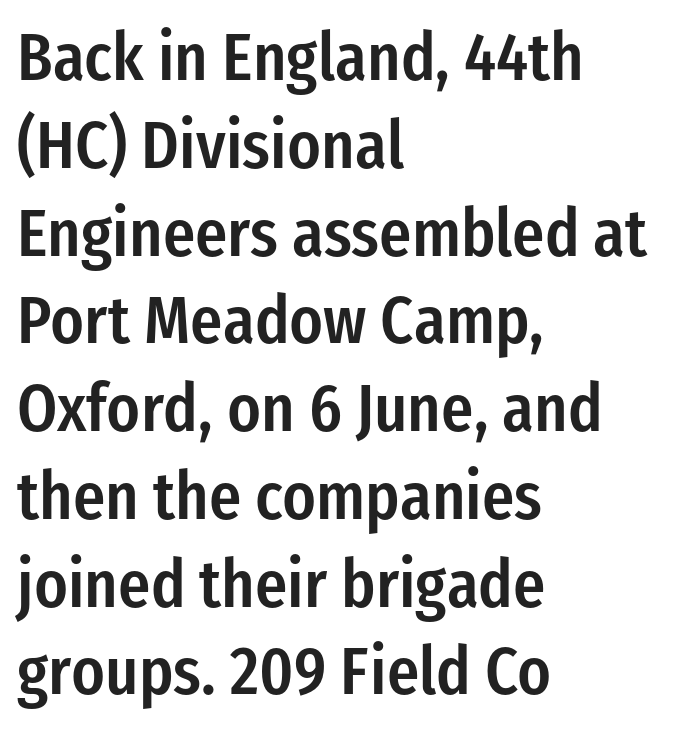
{"serif": "no", "italic": "no", "bold": "semi", "weight": "semibold", "width": "condensed", "stroke_contrast": "low", "x_height": "medium", "monospaced": "no", "underline": "no", "align": "left", "line_spacing": "normal", "line_spacing_ratio": 1.31, "letter_spacing": "normal", "letter_spacing_em": 0.0, "glyph_px": 67}
